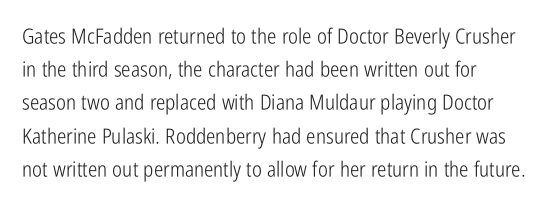
{"italic": "no", "bold": "no", "underline": "no", "align": "left", "line_spacing": "normal", "line_spacing_ratio": 1.58, "letter_spacing": "normal", "letter_spacing_em": 0.0, "glyph_px": 21}
